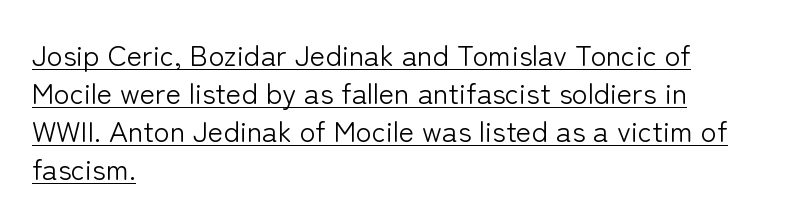
The face used here is a sans, in the tradition of grotesques and geometrics. Every character sits straight up, as roman type does. Weight: in the light-to-regular range. The rendering anchors every line to the left-hand side.
